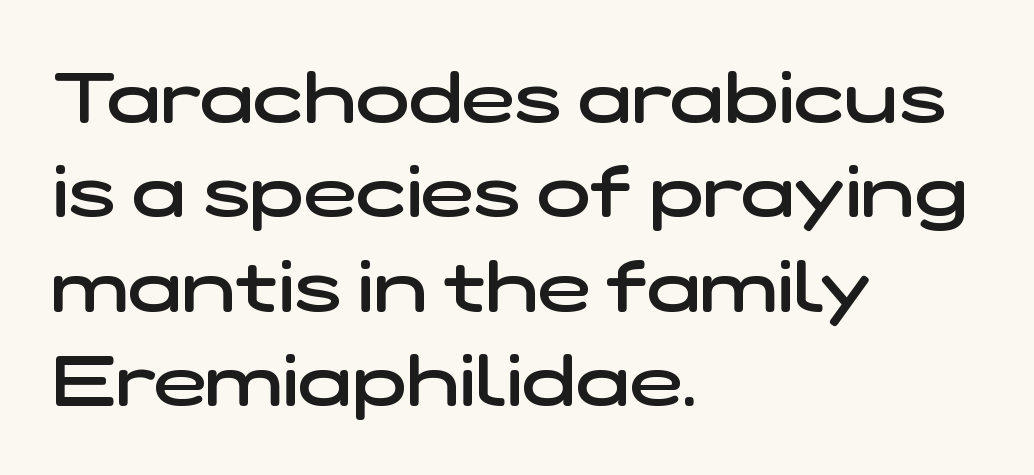
The image shows 71 px semibold, wide sans-serif type; set left-aligned, normal line spacing (1.33x), normal letter spacing, not underlined; low stroke contrast and a medium x-height.
